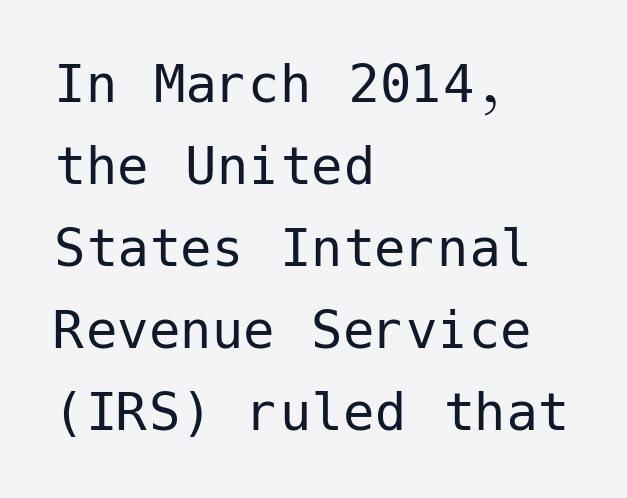
{"serif": "no", "italic": "no", "bold": "no", "weight": "regular", "width": "normal", "stroke_contrast": "low", "x_height": "medium", "underline": "no", "align": "left", "line_spacing": "normal", "line_spacing_ratio": 1.3, "letter_spacing": "normal", "letter_spacing_em": 0.0, "glyph_px": 63}
